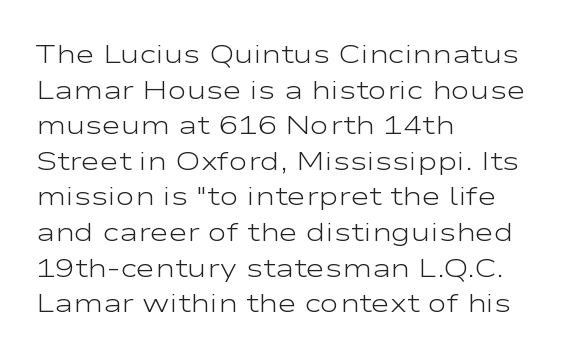
Q: Is the text bold? A: No.
Q: Is the text italic (slanted)? A: No, it is upright.
Q: Is the text underlined? A: No.
Q: How is the paragraph aligned? A: Left-aligned.
Q: Is the spacing between letters normal or unusually wide? A: Normal.
Q: Is the spacing between lines tight, normal or loose? A: Normal.
